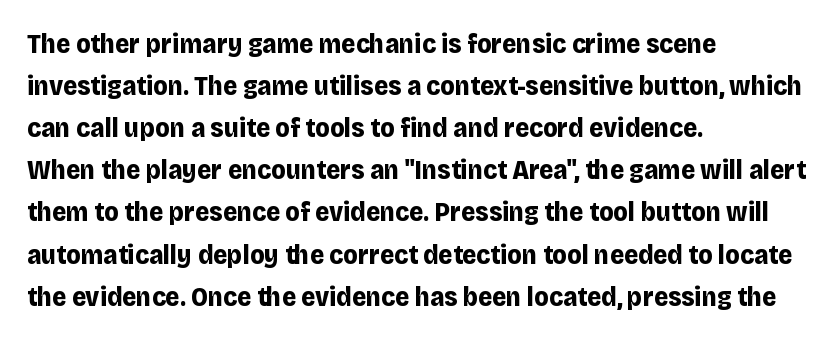
The image shows 27 px bold type, upright; set left-aligned, normal line spacing (1.56x), normal letter spacing, not underlined.
